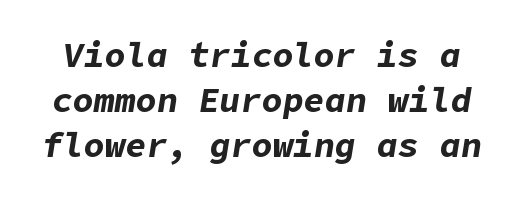
{"italic": "yes", "lean": "right", "slant_degrees": 9, "bold": "yes", "weight": "bold", "width": "normal", "stroke_contrast": "low", "x_height": "medium", "underline": "no", "line_spacing": "normal", "line_spacing_ratio": 1.29, "letter_spacing": "normal", "letter_spacing_em": 0.0, "glyph_px": 35}
